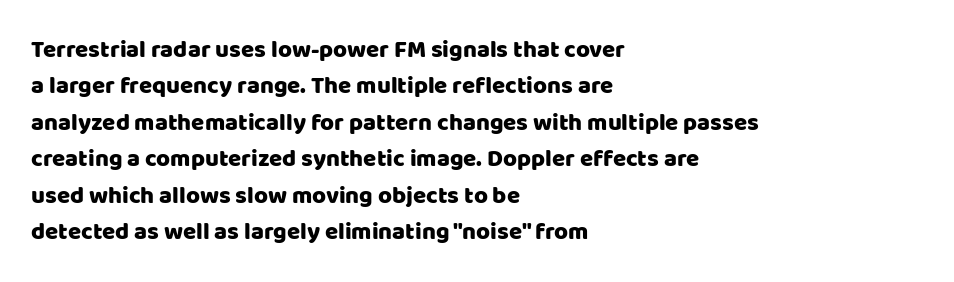
The image shows 24 px text type, upright; set left-aligned, normal line spacing (1.52x), normal letter spacing, not underlined.
